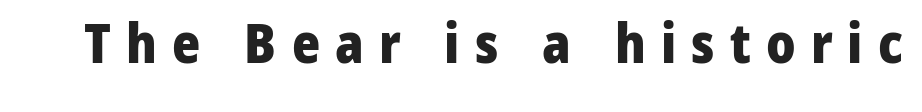
{"serif": "no", "italic": "no", "bold": "yes", "weight": "heavy", "width": "normal", "stroke_contrast": "low", "x_height": "medium", "monospaced": "no", "underline": "no", "letter_spacing": "wide", "letter_spacing_em": 0.28, "glyph_px": 54}
